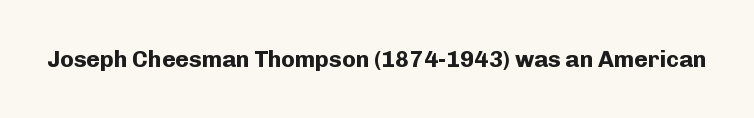
{"italic": "no", "bold": "yes", "underline": "no", "letter_spacing": "normal", "letter_spacing_em": 0.0, "glyph_px": 23}
